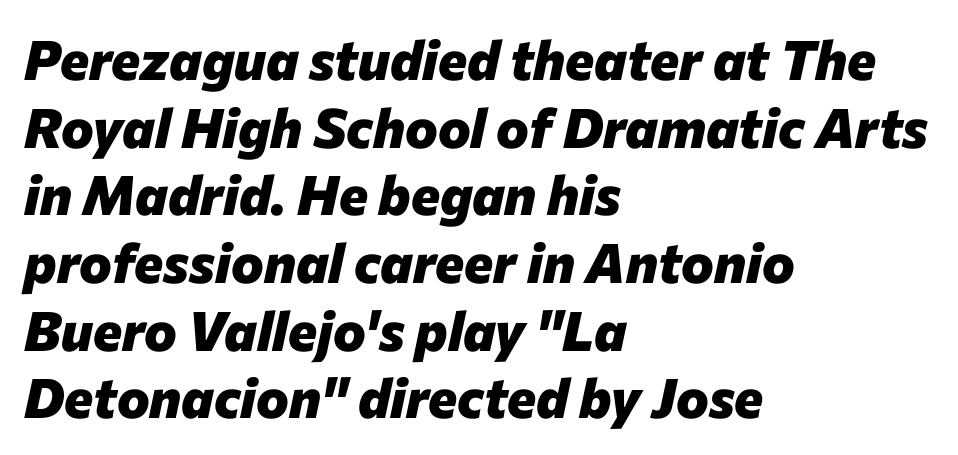
{"italic": "yes", "lean": "right", "slant_degrees": 12, "bold": "yes", "weight": "heavy", "width": "normal", "stroke_contrast": "low", "x_height": "medium", "monospaced": "no", "underline": "no", "align": "left", "line_spacing_ratio": 1.23, "letter_spacing": "normal", "letter_spacing_em": 0.0, "glyph_px": 55}
